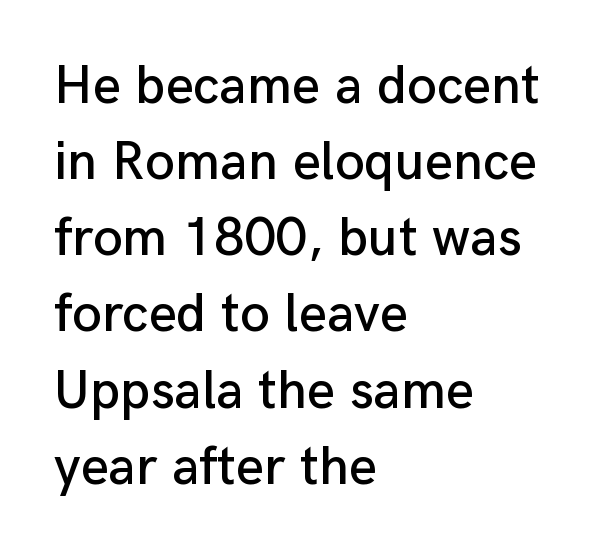
{"serif": "no", "italic": "no", "width": "normal", "stroke_contrast": "low", "x_height": "medium", "monospaced": "no", "underline": "no", "align": "left", "line_spacing": "normal", "line_spacing_ratio": 1.41, "letter_spacing": "normal", "letter_spacing_em": 0.0, "glyph_px": 54}
